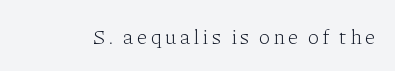
{"italic": "no", "bold": "no", "underline": "no", "glyph_px": 21}
